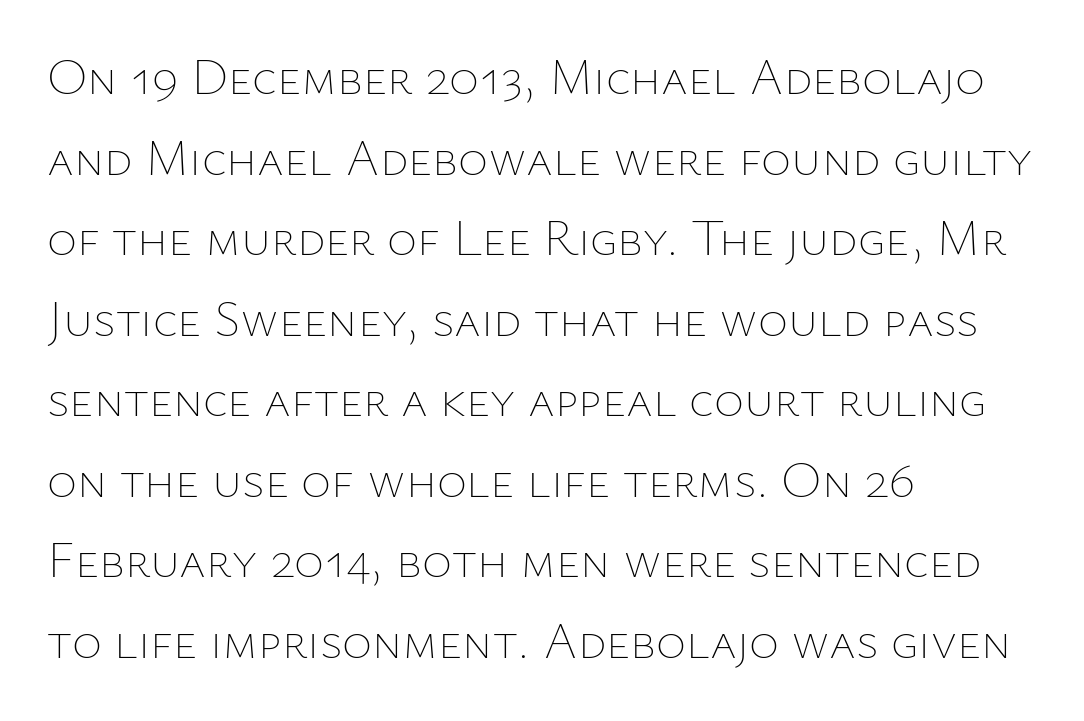
The image shows 51 px thin type, upright; set left-aligned, normal line spacing (1.58x), normal letter spacing, not underlined; low stroke contrast and a medium x-height.
